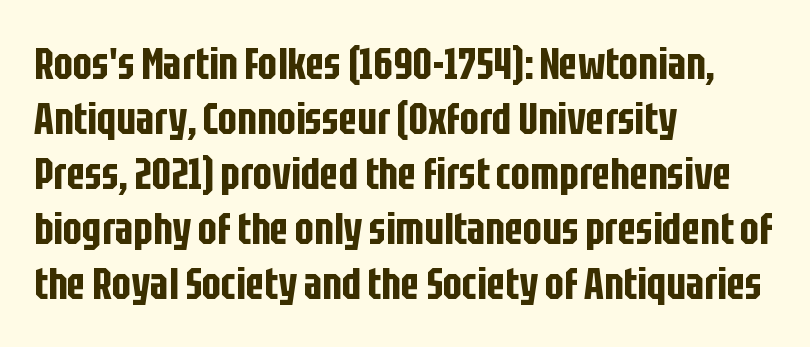
The image shows 45 px condensed sans-serif type, upright; set left-aligned, line spacing 1.22x, normal letter spacing, not underlined; low stroke contrast and a large x-height.
